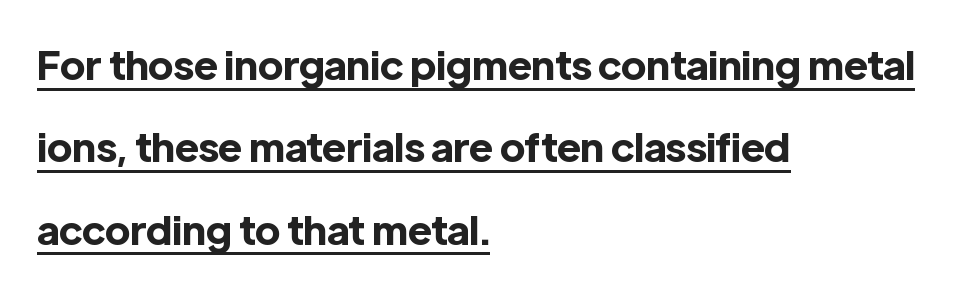
No extra tracking has been applied to these lines. Thick stems and heavy bowls — unmistakably bold. Proportional: the letters do not fall into vertical columns. Does a line run under the words? Yes, clearly. Tall strokes in this sample are plumb rather than angled. Reading down the column, the eye jumps a long way to each next line.
